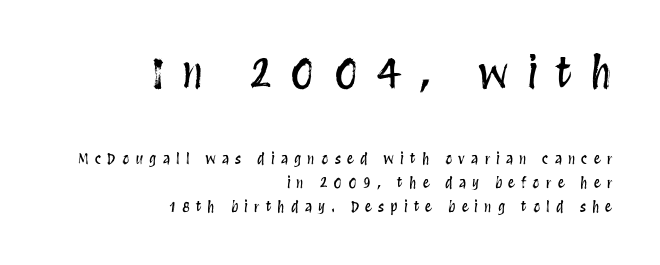
The image shows 41 px condensed type, upright; set right-aligned, normal line spacing (1.7x), unusually wide letter spacing (+0.44 em), not underlined; the first (top) block is 2.93x larger; medium stroke contrast and a large x-height.
